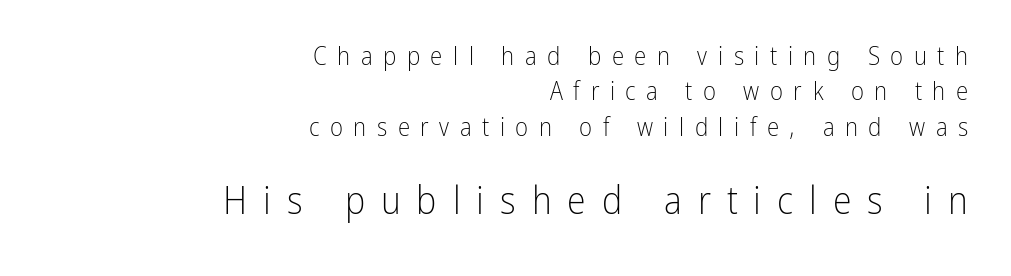
The image shows 38 px light, condensed sans-serif type, upright; set right-aligned, normal line spacing (1.42x), unusually wide letter spacing (+0.42 em), not underlined; the second (bottom) block is 1.52x larger; low stroke contrast and a medium x-height.
